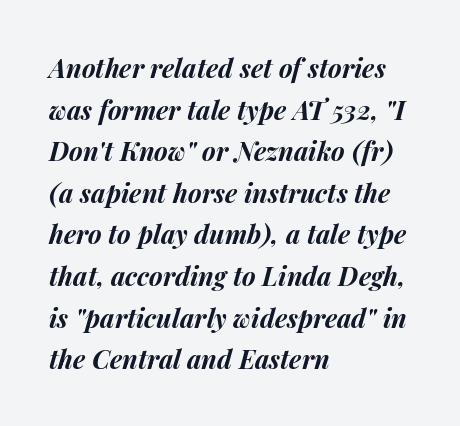
The image shows 26 px bold type, italic (leaning right); set left-aligned, normal line spacing (1.6x), normal letter spacing, not underlined.
